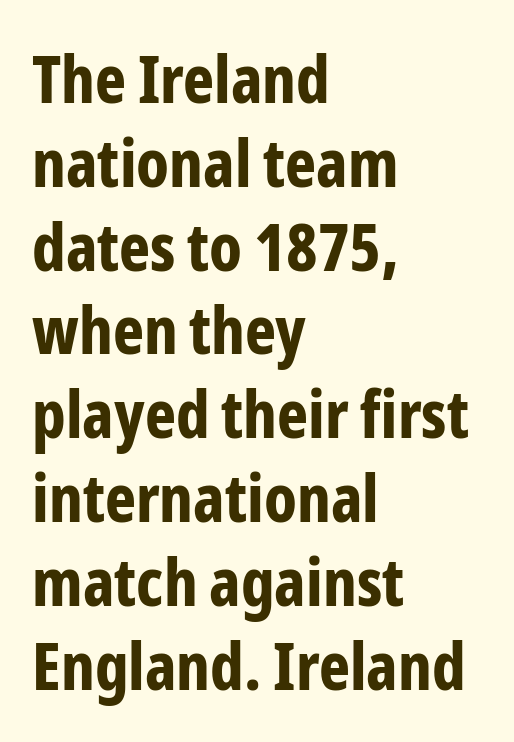
A clean baseline with only descenders dipping below it. The lines in this sample share a left origin and differ only in where they stop. Looks like regular typesetting: each glyph gets only the width it needs. The face used here has the dense, thick strokes of a bold. Serifs: no, the terminals of the letterforms are clean. Here the glyphs are tracked normally, forming tight word shapes.
